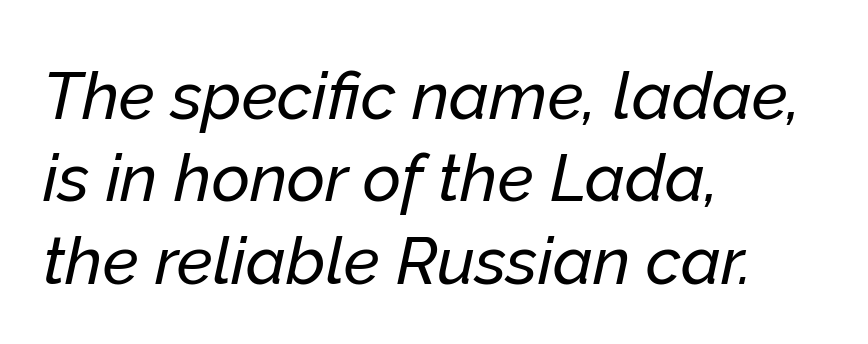
The image shows 66 px text type, italic (leaning right); set left-aligned, normal line spacing (1.25x), normal letter spacing, not underlined; low stroke contrast and a medium x-height.
